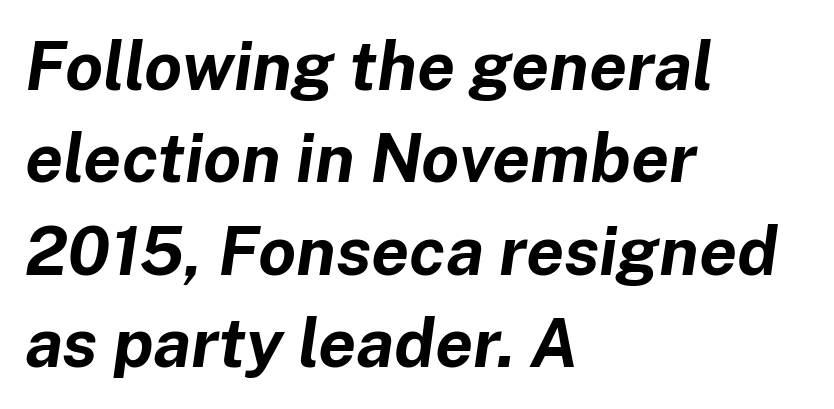
A typesetter would call this leading conventional body-copy spacing. The font's italic variant was chosen for this text. Proportional: the letters do not fall into vertical columns. The typesetter chose a ragged-right arrangement here.
